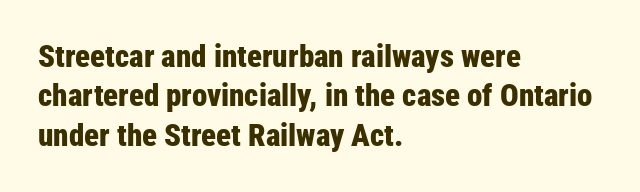
The glyphs in this specimen are sans serif. The rows are spaced the way most documents space them. How are the letters spaced? Ordinarily, with no added tracking. Is this a fixed-width face? No — the glyphs have proportional, varying widths. The string is rendered with underlining switched off. Set as a true bold cut, around the 700 mark.
